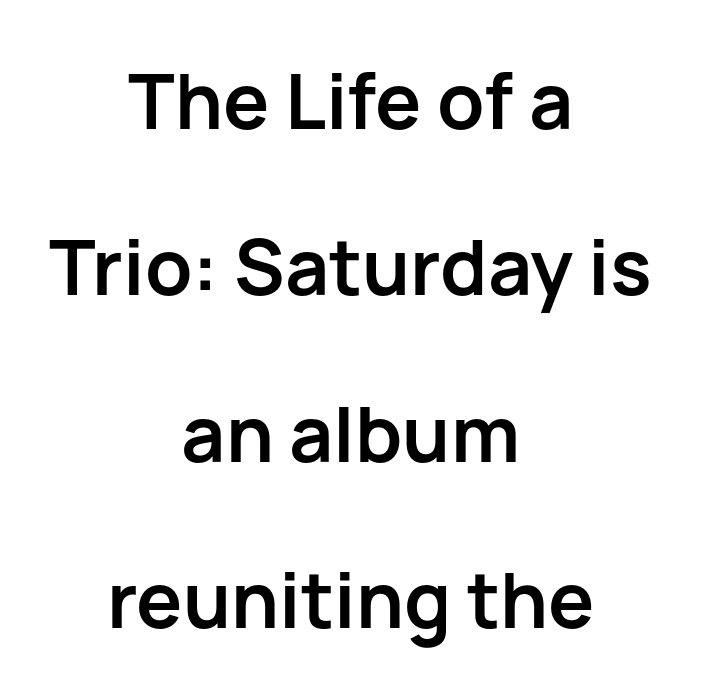
{"serif": "no", "italic": "no", "bold": "yes", "weight": "semibold", "width": "normal", "stroke_contrast": "low", "x_height": "medium", "monospaced": "no", "underline": "no", "align": "center", "line_spacing": "loose", "line_spacing_ratio": 2.16, "letter_spacing": "normal", "letter_spacing_em": 0.0, "glyph_px": 77}
